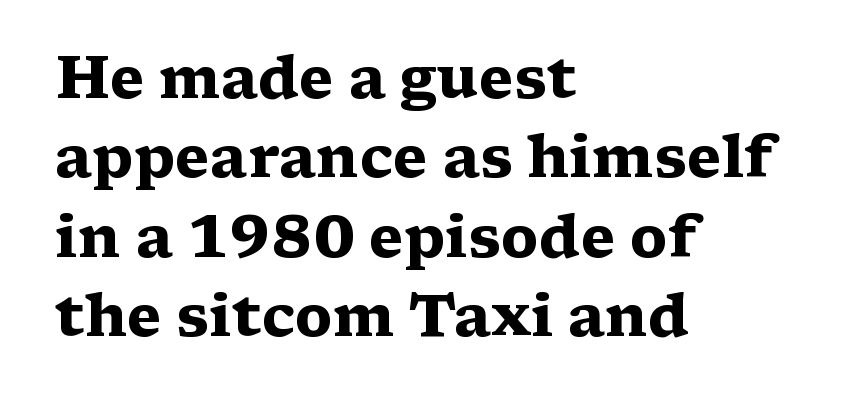
A typesetter would label this face a serif. The letters sit at their default tracking, neither squeezed nor spread. Thick stems and heavy bowls — unmistakably bold. The letters advance in unequal steps, a hallmark of proportional type. Line beginnings align vertically; line endings do not.
